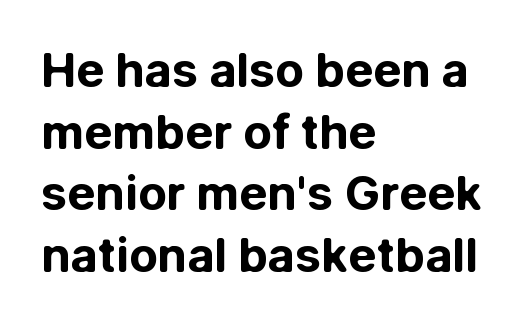
Q: Is the text bold? A: Yes.
Q: Is the text italic (slanted)? A: No, it is upright.
Q: Is the typeface a serif or a sans-serif typeface? A: Sans-serif.
Q: Is the text underlined? A: No.
Q: How is the paragraph aligned? A: Left-aligned.
Q: Is the spacing between letters normal or unusually wide? A: Normal.
Q: Is the spacing between lines tight, normal or loose? A: Normal.
Q: Width (condensed, normal, or wide)? A: Normal.
Q: Stroke contrast? A: Low.
Q: x-height? A: Medium.
Q: Monospaced? A: No.
